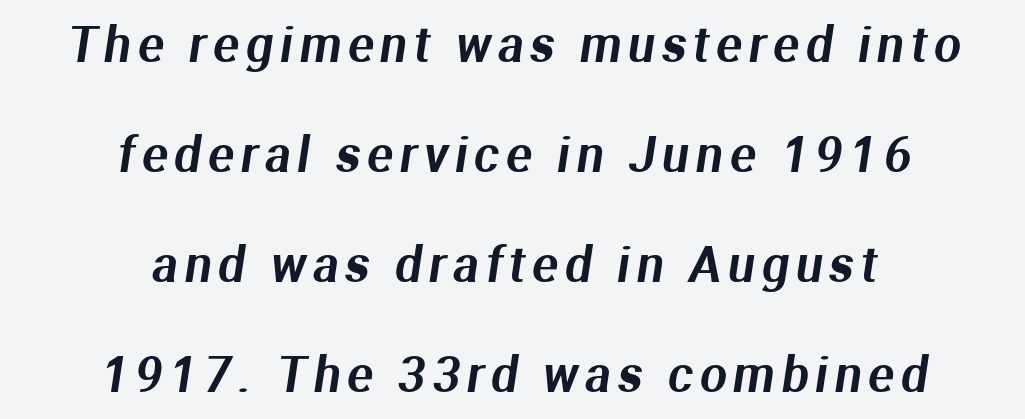
You could not count columns in this text — the font is proportionally spaced. Descender tails drop into unmarked territory. The letters carry no serifs — their stems end cleanly without finishing strokes. If you folded the block vertically in half, each line would mirror itself in length. Line spacing here is loose.
